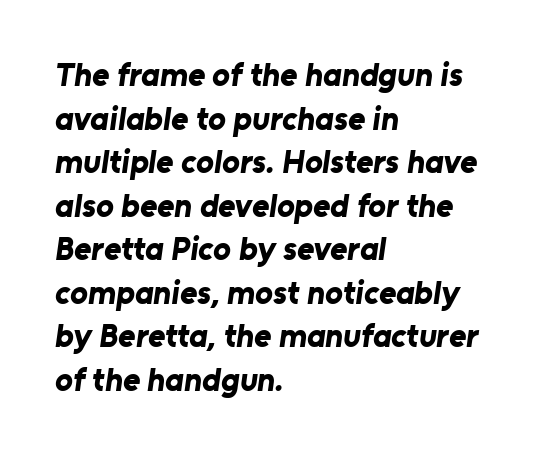
Words float on clear page, feet unadorned. Heavy-handed strokes throughout: this text is bold. Are there feet on the stems? There aren't — it's a sans. The rendering uses natural spacing where letterforms have individual widths.
